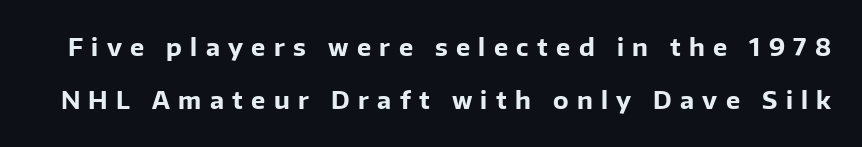
Words appear elongated and porous because spacing is wide. These lines carry a lot of weight — the face is fully bold. Does the lettering tilt? It doesn't — this is upright. This block would shrink considerably if given ordinary leading; it's expanded now.
